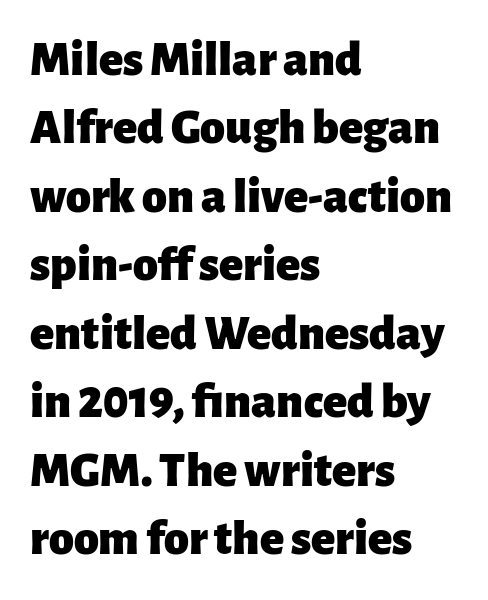
The compositor pushed each line to the left boundary. Spacing verdict: proportional, widths tailored to each character. There is no visible air inserted between adjacent glyphs. Ordinary non-slanted type is in use. What kind of face is this? One without serifs — a sans. The typesetting leans heavy: a genuine bold.
